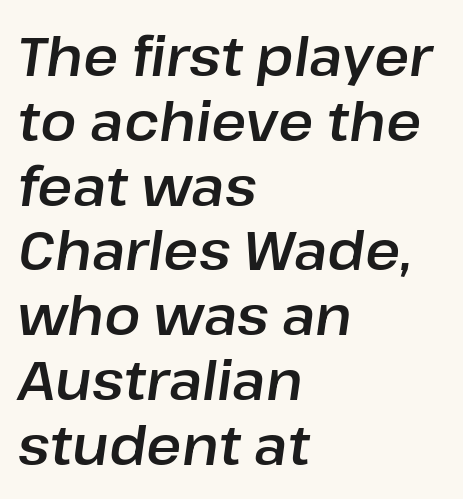
The image shows 54 px text type, italic (leaning right); set left-aligned, line spacing 1.2x, normal letter spacing, not underlined; low stroke contrast and a medium x-height.
